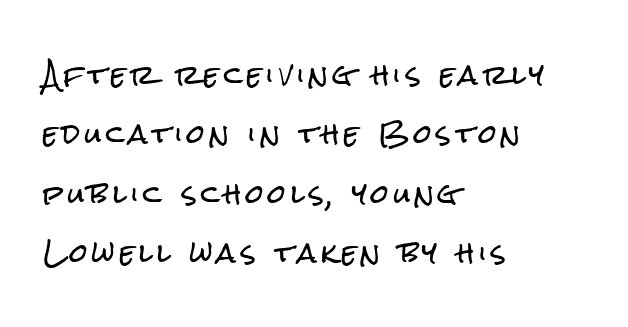
A roman cut, with each character standing at attention. The space beneath each line is pristine and unruled. The text block is weighted toward the left margin, trailing off unevenly rightward. Compared with typical paragraphs, the rows here are farther apart.
